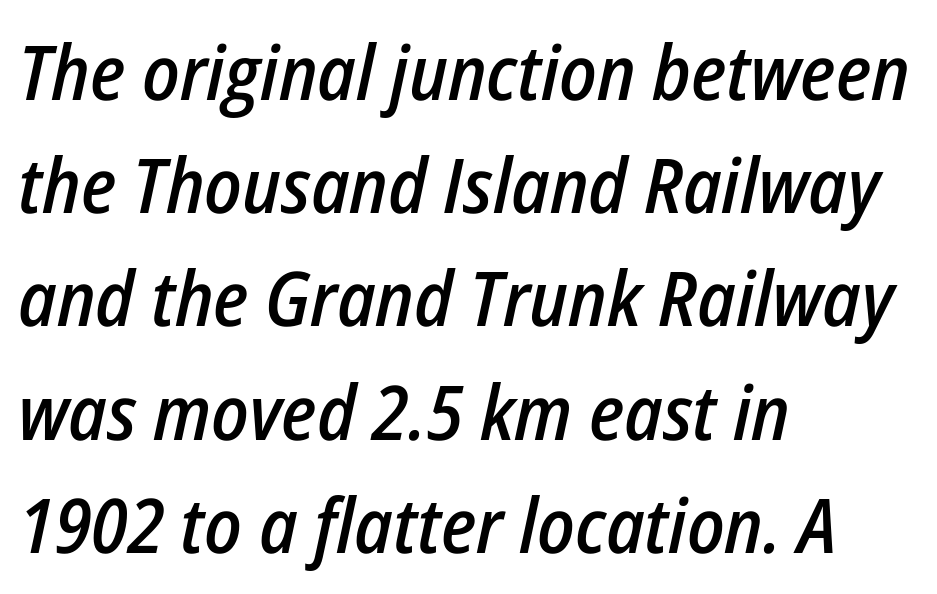
The line texture is even and compact thanks to regular tracking. The ragged edge is on the right, which tells us the setting is flush left. A typesetter would mark this as italic. I'd describe the lettering as semibold — firm but not a full bold. The zone under the glyphs is completely vacant.
